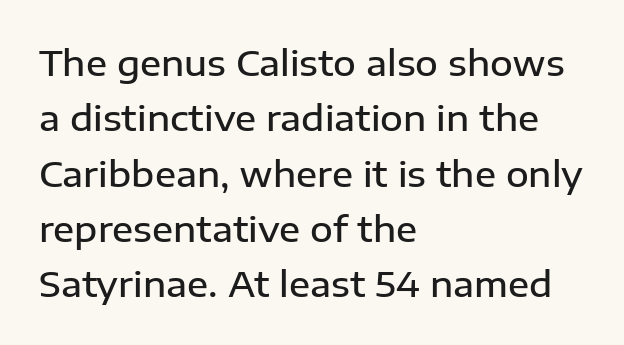
{"serif": "no", "italic": "no", "bold": "semi", "weight": "semibold", "width": "normal", "stroke_contrast": "low", "x_height": "medium", "monospaced": "no", "underline": "no", "align": "left", "line_spacing": "normal", "line_spacing_ratio": 1.58, "letter_spacing": "normal", "letter_spacing_em": 0.0, "glyph_px": 35}
